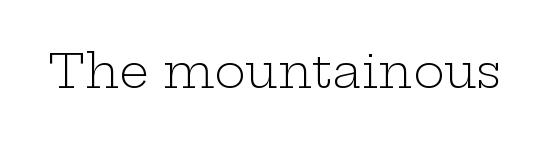
Q: Is the text bold? A: No.
Q: Is the text italic (slanted)? A: No, it is upright.
Q: Is the typeface a serif or a sans-serif typeface? A: Serif.
Q: Is the text underlined? A: No.
Q: Is the spacing between letters normal or unusually wide? A: Normal.
Q: Width (condensed, normal, or wide)? A: Wide.
Q: Stroke contrast? A: Low.
Q: x-height? A: Medium.
Q: Monospaced? A: No.
